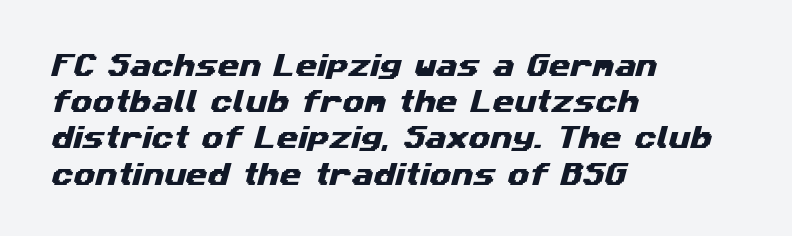
The face used here is rendered with its standard letterfit. Regarding leading, the lines here are spaced in the standard way. Visually the block forms a straight wall on the left and a jagged coastline on the right. The words here are not underlined.
